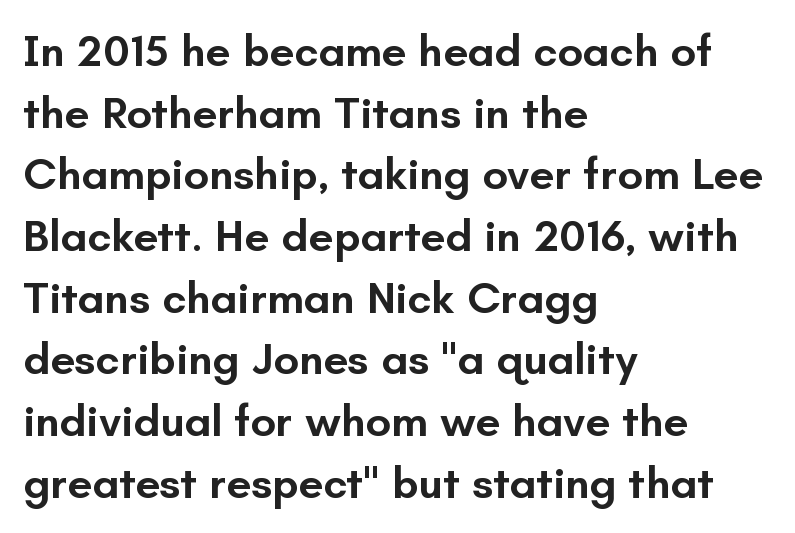
Layout note: lines flush left. The rows are spaced the way most documents space them. I'd describe the lettering as semibold — firm but not a full bold. The font's upright variant was chosen for this text. The letters carry no serifs — their stems end cleanly without finishing strokes.
